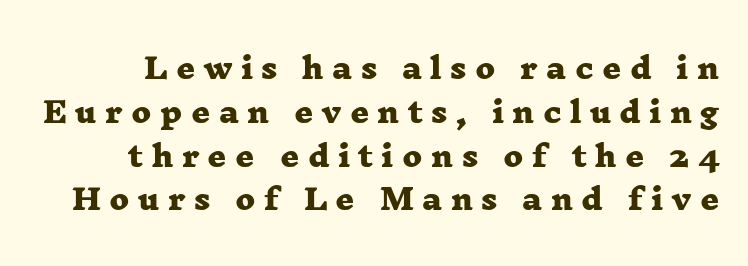
Q: Is the text bold? A: Yes.
Q: Is the typeface a serif or a sans-serif typeface? A: Serif.
Q: Is the text underlined? A: No.
Q: Is the spacing between letters normal or unusually wide? A: Unusually wide.
Q: Is the spacing between lines tight, normal or loose? A: Normal.
Q: Width (condensed, normal, or wide)? A: Wide.
Q: Stroke contrast? A: Low.
Q: x-height? A: Medium.
Q: Monospaced? A: No.
